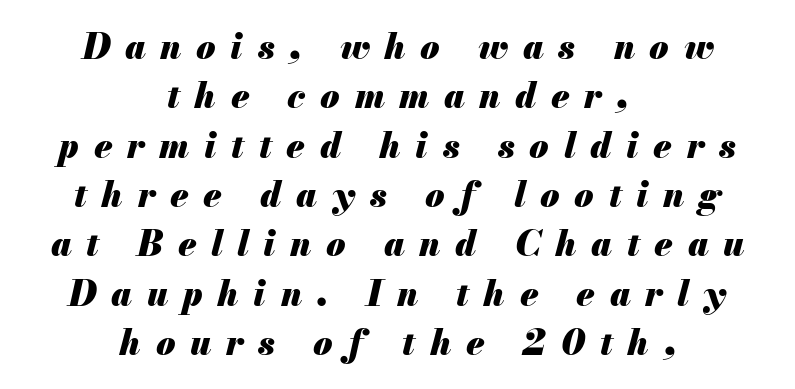
{"italic": "yes", "lean": "right", "slant_degrees": 13, "bold": "yes", "weight": "heavy", "width": "normal", "stroke_contrast": "medium", "x_height": "small", "monospaced": "no", "underline": "no", "align": "center", "line_spacing": "normal", "line_spacing_ratio": 1.41, "letter_spacing": "wide", "letter_spacing_em": 0.42, "glyph_px": 35}
